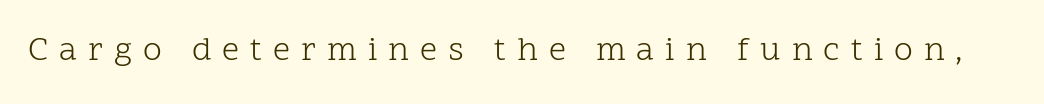
You could not count columns in this text — the font is proportionally spaced. The specimen reads as upright at a glance. Words appear elongated and porous because spacing is wide. This rendering employs a face with finishing strokes, i.e., a serif.
